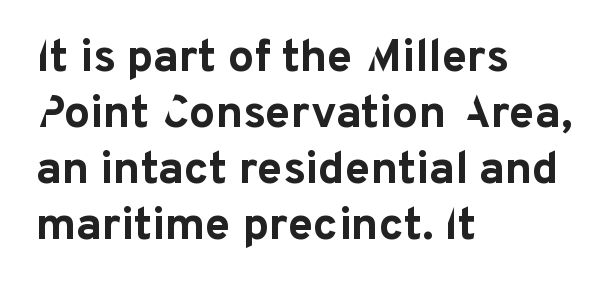
The image shows 46 px bold sans-serif type, upright; set left-aligned, line spacing 1.22x, normal letter spacing, not underlined; low stroke contrast and a medium x-height.
